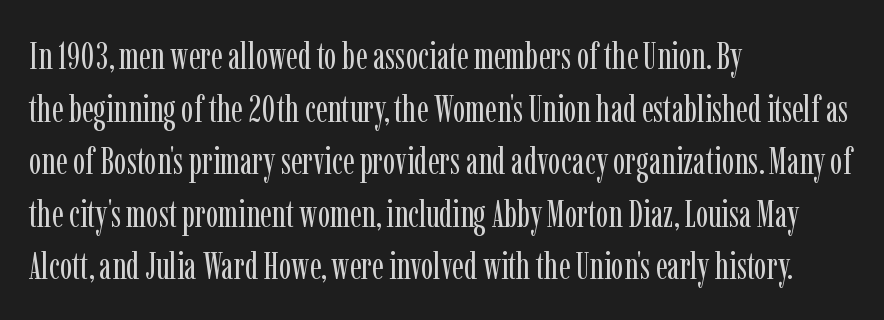
{"serif": "yes", "italic": "no", "bold": "no", "weight": "regular", "width": "condensed", "stroke_contrast": "low", "x_height": "medium", "monospaced": "no", "underline": "no", "align": "left", "line_spacing": "normal", "line_spacing_ratio": 1.42, "letter_spacing": "normal", "letter_spacing_em": 0.0, "glyph_px": 37}
